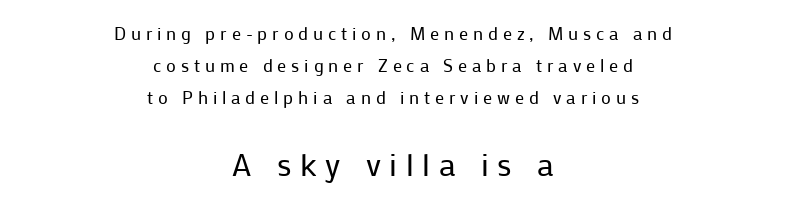
Q: Is the text bold? A: No.
Q: Is the text italic (slanted)? A: No, it is upright.
Q: Is the typeface a serif or a sans-serif typeface? A: Sans-serif.
Q: Is the text underlined? A: No.
Q: How is the paragraph aligned? A: Centered.
Q: Is the spacing between letters normal or unusually wide? A: Unusually wide.
Q: Which block of text is set in a larger size, the first (top) or the second (bottom)? A: The second (bottom) one.
Q: Width (condensed, normal, or wide)? A: Normal.
Q: Stroke contrast? A: Low.
Q: x-height? A: Medium.
Q: Monospaced? A: No.
